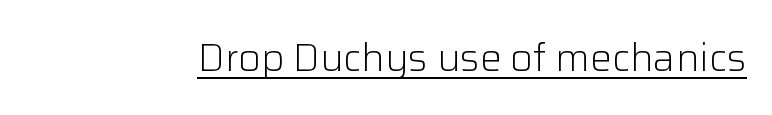
The image shows 39 px light sans-serif type, upright; set normal letter spacing, underlined; low stroke contrast and a medium x-height.
